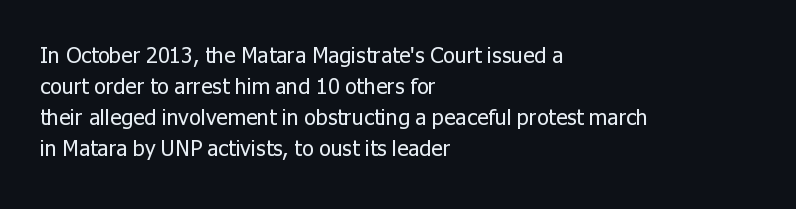
{"italic": "no", "bold": "no", "underline": "no", "align": "left", "line_spacing": "normal", "line_spacing_ratio": 1.41, "letter_spacing": "normal", "letter_spacing_em": 0.0, "glyph_px": 22}
